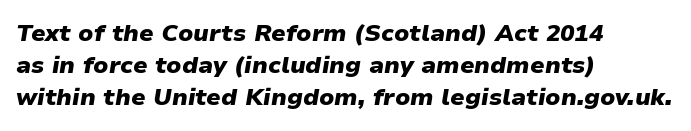
Q: Is the text bold? A: Yes.
Q: Is the text italic (slanted)? A: Yes, it leans right by about 9 degrees.
Q: Is the text underlined? A: No.
Q: How is the paragraph aligned? A: Left-aligned.
Q: Is the spacing between letters normal or unusually wide? A: Normal.
Q: Is the spacing between lines tight, normal or loose? A: Normal.
